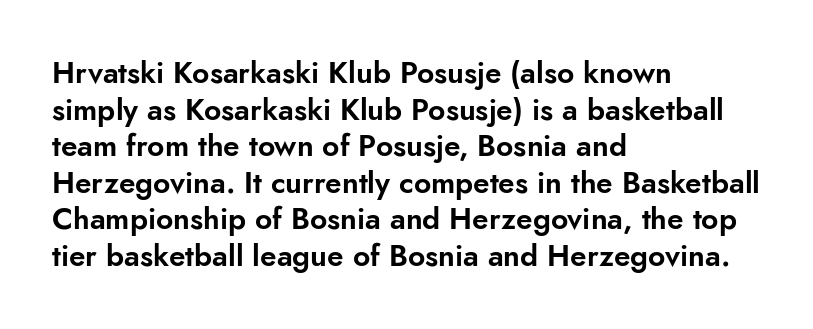
The image shows 30 px sans-serif type, upright; set left-aligned, line spacing 1.22x, normal letter spacing, not underlined; low stroke contrast and a small x-height.
